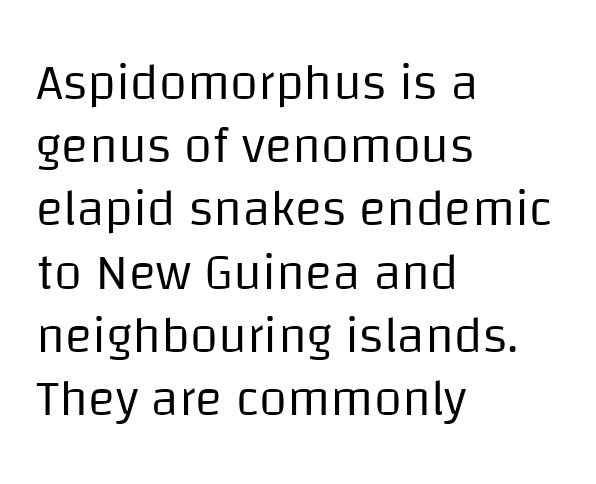
Q: Is the text bold? A: No.
Q: Is the text italic (slanted)? A: No, it is upright.
Q: Is the typeface a serif or a sans-serif typeface? A: Sans-serif.
Q: Is the text underlined? A: No.
Q: How is the paragraph aligned? A: Left-aligned.
Q: Is the spacing between letters normal or unusually wide? A: Normal.
Q: Width (condensed, normal, or wide)? A: Normal.
Q: Stroke contrast? A: Low.
Q: x-height? A: Large.
Q: Monospaced? A: No.
